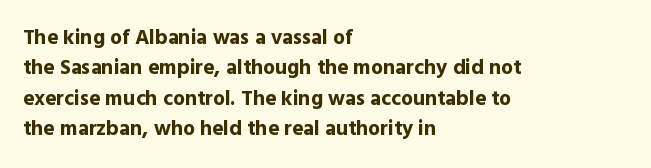
Notice how the stems are strictly vertical — no italics here. These words are printed bold, with thick strokes throughout. Leading: standard. You could call the tracking neutral — neither tight nor loose. The rendering anchors every line to the left-hand side. The words here are not underlined.
